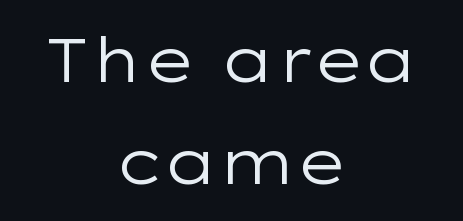
Leading: standard. Observe the ordinary spacing: letters are neighbours, not strangers. Upright lettering throughout. Serif or sans? Sans — the stroke terminals are bare.
